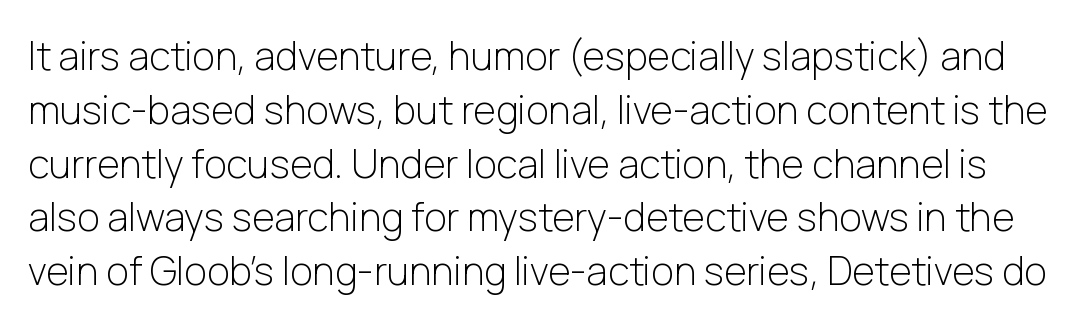
{"serif": "no", "italic": "no", "bold": "no", "weight": "light", "width": "normal", "stroke_contrast": "low", "x_height": "medium", "monospaced": "no", "underline": "no", "line_spacing": "normal", "line_spacing_ratio": 1.38, "letter_spacing": "normal", "letter_spacing_em": 0.0, "glyph_px": 39}
